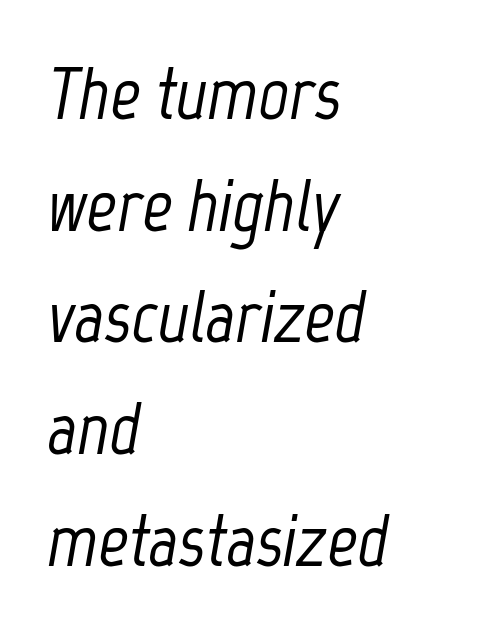
You could not count columns in this text — the font is proportionally spaced. These lines keep a tight, regular rhythm from letter to letter. Horizontal bands of white between lines are of average thickness. Rendered with sloped, italic letterforms.
